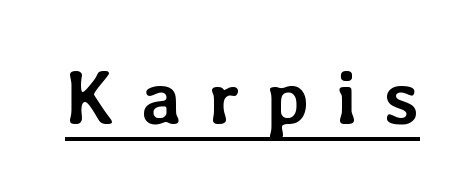
{"italic": "no", "bold": "yes", "weight": "semibold", "width": "normal", "stroke_contrast": "low", "x_height": "medium", "monospaced": "no", "underline": "yes", "letter_spacing": "wide", "letter_spacing_em": 0.34, "glyph_px": 76}
